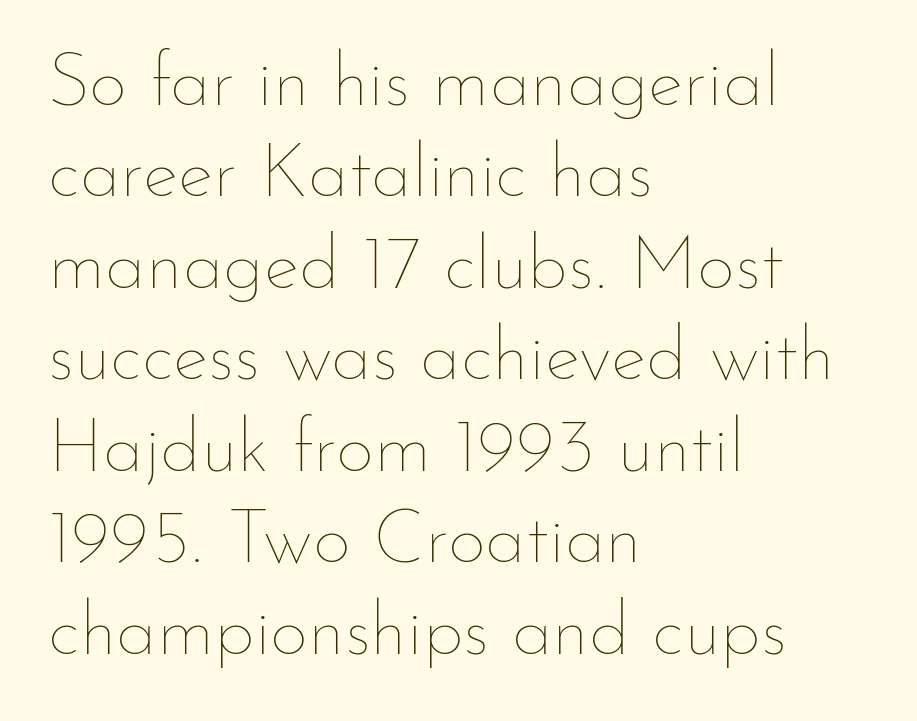
{"italic": "no", "bold": "no", "weight": "thin", "width": "normal", "stroke_contrast": "low", "x_height": "small", "monospaced": "no", "underline": "no", "align": "left", "line_spacing_ratio": 1.22, "letter_spacing": "normal", "letter_spacing_em": 0.0, "glyph_px": 75}
